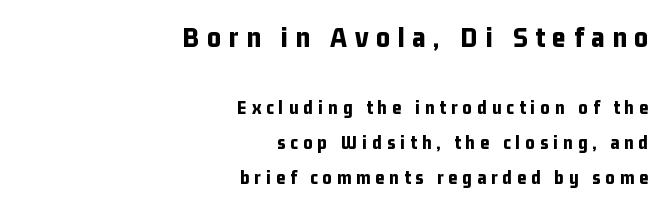
{"serif": "no", "italic": "no", "bold": "yes", "weight": "bold", "width": "condensed", "stroke_contrast": "low", "x_height": "medium", "monospaced": "no", "underline": "no", "align": "right", "line_spacing_ratio": 1.75, "letter_spacing": "wide", "letter_spacing_em": 0.25, "larger_block": "first", "size_ratio": 1.5, "glyph_px": 30}
